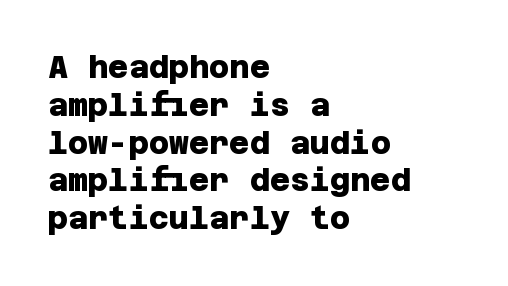
{"serif": "no", "bold": "yes", "weight": "heavy", "width": "normal", "stroke_contrast": "low", "x_height": "large", "underline": "no", "align": "left", "line_spacing_ratio": 1.22, "letter_spacing": "normal", "letter_spacing_em": 0.0, "glyph_px": 31}
